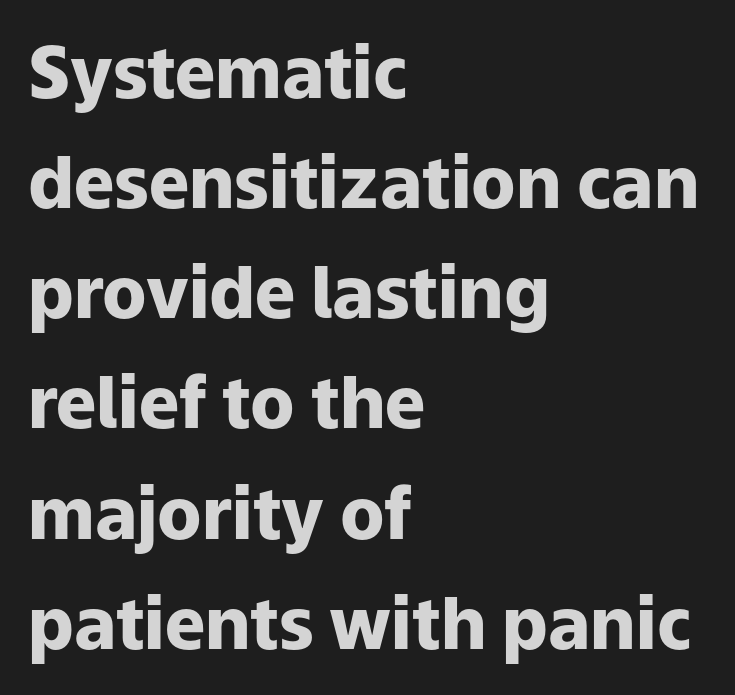
Q: Is the text bold? A: Yes.
Q: Is the text italic (slanted)? A: No, it is upright.
Q: Is the typeface a serif or a sans-serif typeface? A: Sans-serif.
Q: Is the text underlined? A: No.
Q: How is the paragraph aligned? A: Left-aligned.
Q: Is the spacing between letters normal or unusually wide? A: Normal.
Q: Is the spacing between lines tight, normal or loose? A: Normal.
Q: Width (condensed, normal, or wide)? A: Normal.
Q: Stroke contrast? A: Low.
Q: x-height? A: Medium.
Q: Monospaced? A: No.
